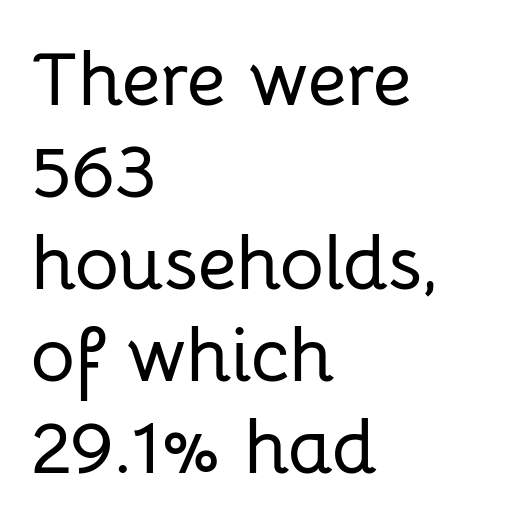
The image shows 76 px sans-serif type, upright; set left-aligned, line spacing 1.21x, normal letter spacing, not underlined; low stroke contrast and a medium x-height.
